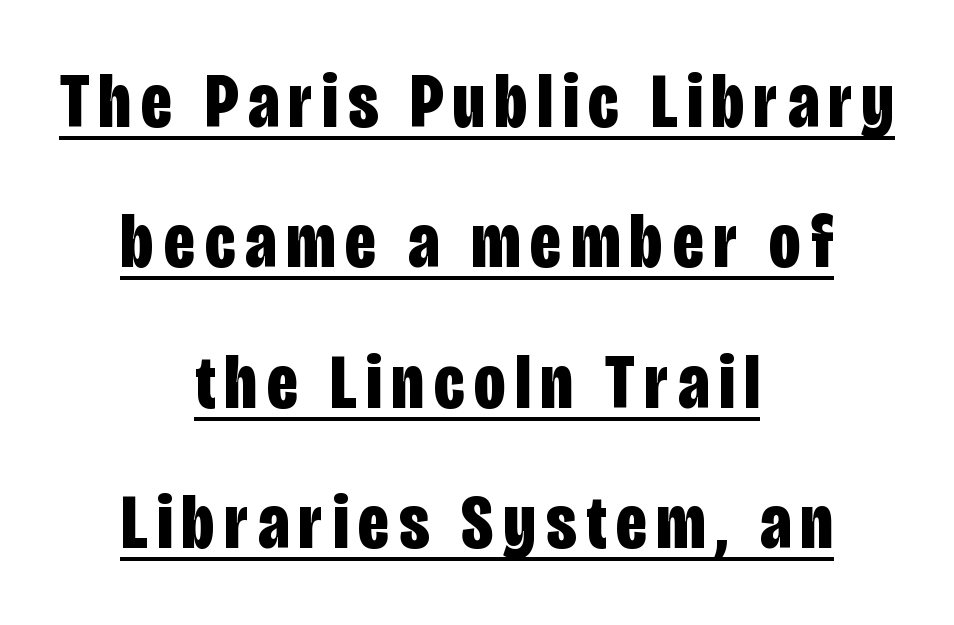
You'd pick this weight for a headline — it's a proper bold. Notice how a bar underscores the lettering throughout. The whitespace from short lines is split evenly between both sides. Posture: upright roman.
